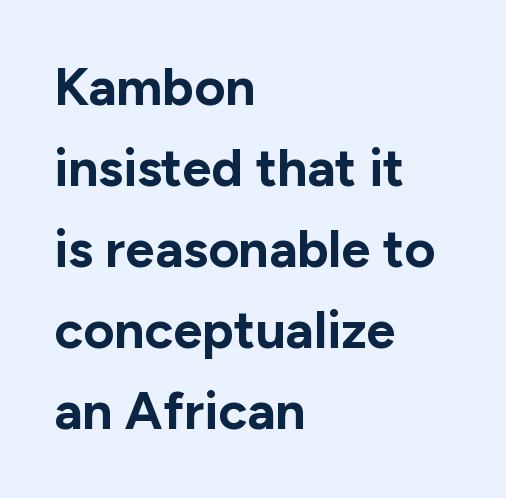
Q: Is the text bold? A: Yes.
Q: Is the text italic (slanted)? A: No, it is upright.
Q: Is the typeface a serif or a sans-serif typeface? A: Sans-serif.
Q: Is the text underlined? A: No.
Q: How is the paragraph aligned? A: Left-aligned.
Q: Is the spacing between letters normal or unusually wide? A: Normal.
Q: Is the spacing between lines tight, normal or loose? A: Normal.
Q: Width (condensed, normal, or wide)? A: Normal.
Q: Stroke contrast? A: Low.
Q: x-height? A: Medium.
Q: Monospaced? A: No.
